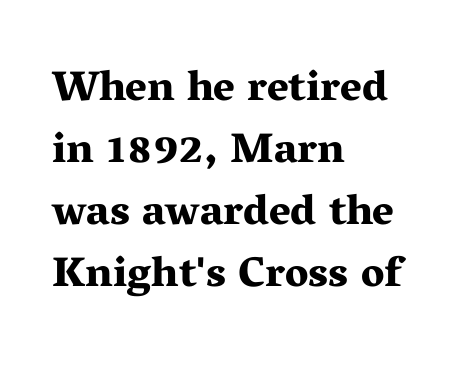
Do the letters lean? They stand straight. Glyph-to-glyph distance matches everyday printed text. Notice how descenders clear the ascenders below comfortably — that's standard leading. Chunky letters — that's bold for sure. Underlining? Definitely not there. Font category for this specimen: serif.
